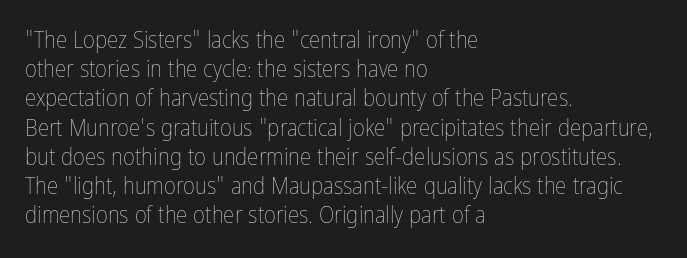
Nothing unusual about the tracking: characters are spaced as the font intends. Caption: multi-line text, flush left, ragged right. How would I describe the line gaps? Plain and ordinary. Unbolded letterforms with no extra heft.
